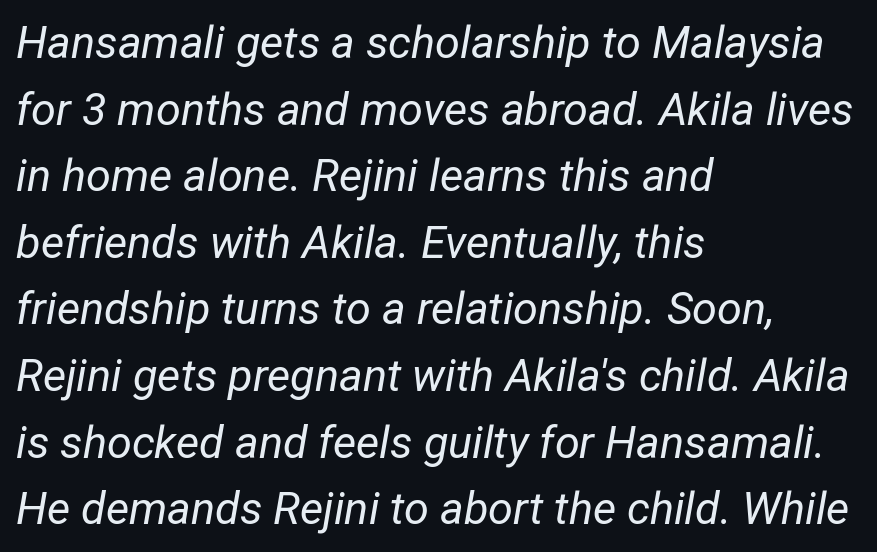
Tracking value appears to be zero — textbook default spacing. This is oblique type, the kind used for emphasis or titles. The leading is moderate, giving the passage an even texture. The rendering uses natural spacing where letterforms have individual widths. A clean baseline with only descenders dipping below it. The strokes are not fattened; the text isn't bold.
